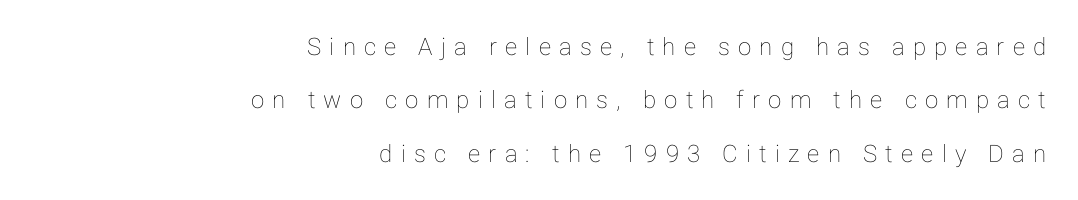
The image shows 24 px text type, upright; set right-aligned, loose line spacing (2.22x), unusually wide letter spacing (+0.34 em), not underlined.
